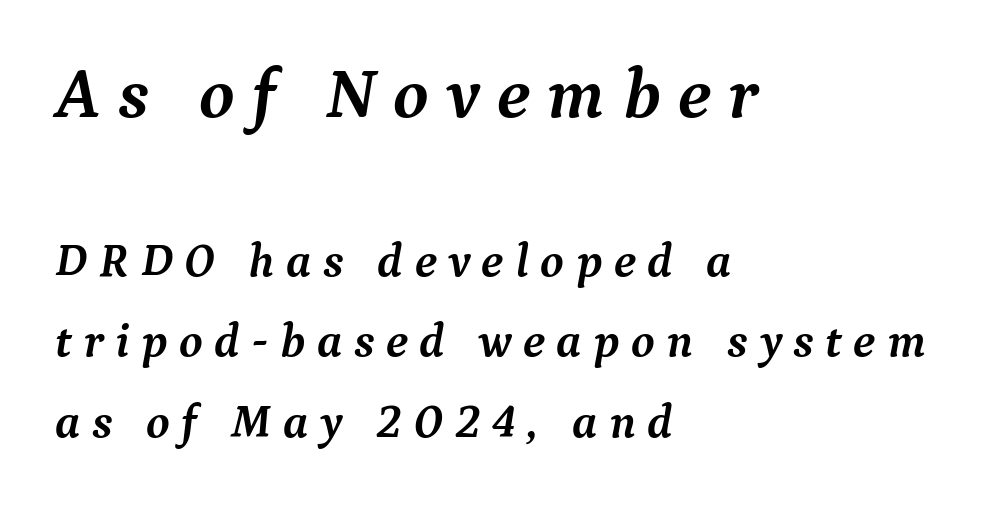
The image shows 72 px semibold serif type, italic (leaning right); set left-aligned, normal line spacing (1.68x), unusually wide letter spacing (+0.24 em), not underlined; the first (top) block is 1.5x larger; medium stroke contrast and a medium x-height.
